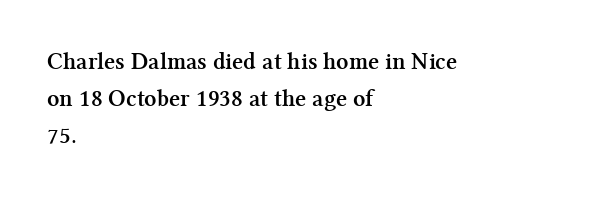
{"italic": "no", "bold": "yes", "underline": "no", "align": "left", "line_spacing": "normal", "line_spacing_ratio": 1.55, "letter_spacing": "normal", "letter_spacing_em": 0.0, "glyph_px": 24}
